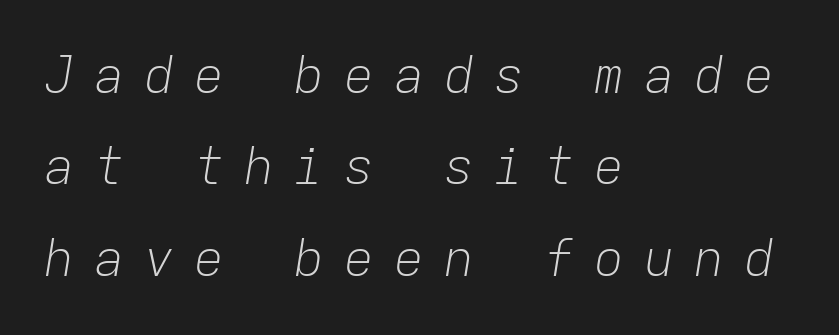
The image shows 50 px light type, italic (leaning right), monospaced; set left-aligned, line spacing 1.83x, unusually wide letter spacing (+0.4 em), not underlined; low stroke contrast and a medium x-height.
